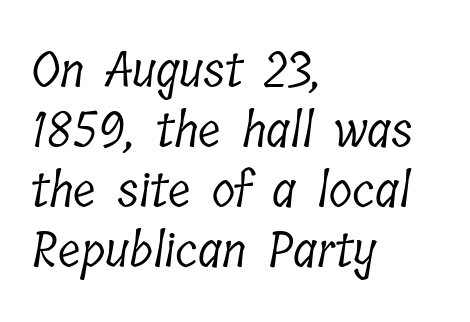
Q: Is the text bold? A: No.
Q: Is the typeface a serif or a sans-serif typeface? A: Serif.
Q: Is the text underlined? A: No.
Q: How is the paragraph aligned? A: Left-aligned.
Q: Is the spacing between letters normal or unusually wide? A: Normal.
Q: Is the spacing between lines tight, normal or loose? A: Normal.
Q: Width (condensed, normal, or wide)? A: Condensed.
Q: Stroke contrast? A: Low.
Q: x-height? A: Medium.
Q: Monospaced? A: No.
